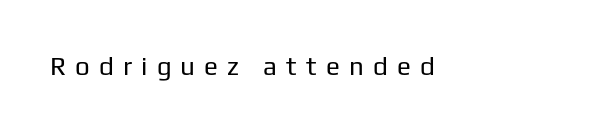
Q: Is the text bold? A: No.
Q: Is the text italic (slanted)? A: No, it is upright.
Q: Is the text underlined? A: No.
Q: How is the paragraph aligned? A: Left-aligned.
Q: Is the spacing between letters normal or unusually wide? A: Unusually wide.
